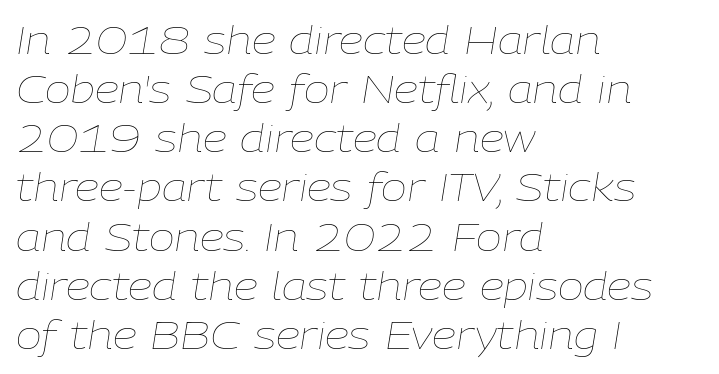
{"italic": "yes", "lean": "right", "slant_degrees": 9, "bold": "no", "weight": "thin", "width": "normal", "stroke_contrast": "low", "x_height": "medium", "monospaced": "no", "underline": "no", "align": "left", "line_spacing": "normal", "line_spacing_ratio": 1.26, "letter_spacing": "normal", "letter_spacing_em": 0.0, "glyph_px": 39}
